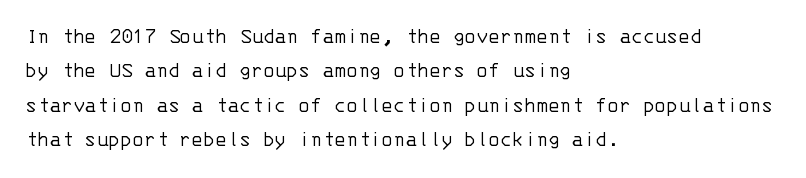
The specimen reads as upright at a glance. Is the stroke heavy? The answer is a plain regular-or-lighter. Clear beneath every line of the passage. Notice how descenders clear the ascenders below comfortably — that's standard leading.
